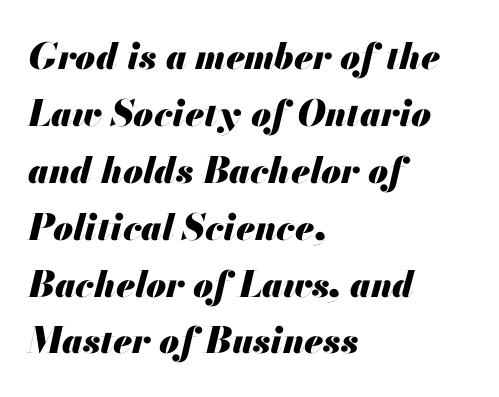
Q: Is the text bold? A: Yes.
Q: Is the text italic (slanted)? A: Yes, it leans right by about 13 degrees.
Q: Is the text underlined? A: No.
Q: How is the paragraph aligned? A: Left-aligned.
Q: Is the spacing between letters normal or unusually wide? A: Normal.
Q: Is the spacing between lines tight, normal or loose? A: Normal.
Q: Width (condensed, normal, or wide)? A: Normal.
Q: Stroke contrast? A: Medium.
Q: x-height? A: Small.
Q: Monospaced? A: No.
